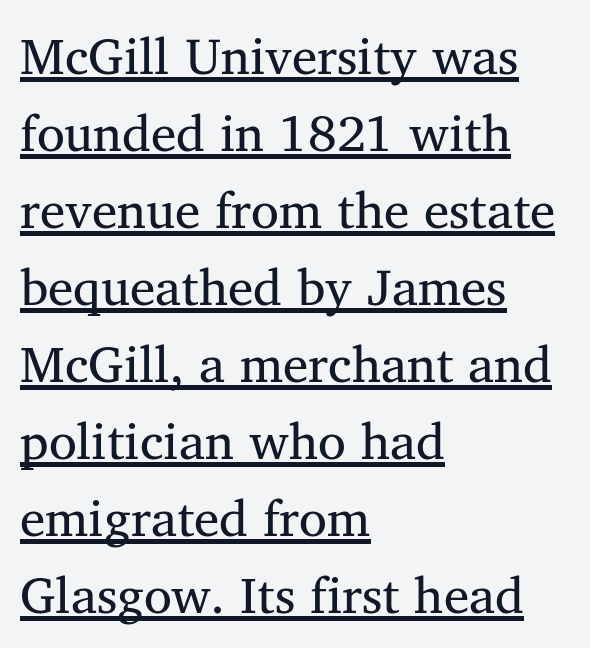
Q: Is the text bold? A: No.
Q: Is the text italic (slanted)? A: No, it is upright.
Q: Is the typeface a serif or a sans-serif typeface? A: Serif.
Q: Is the text underlined? A: Yes.
Q: How is the paragraph aligned? A: Left-aligned.
Q: Is the spacing between letters normal or unusually wide? A: Normal.
Q: Is the spacing between lines tight, normal or loose? A: Normal.
Q: Width (condensed, normal, or wide)? A: Normal.
Q: Stroke contrast? A: Medium.
Q: x-height? A: Medium.
Q: Monospaced? A: No.
